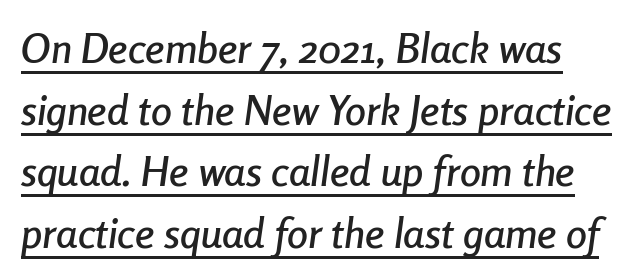
The image shows 42 px condensed type, italic (leaning right); set normal line spacing (1.47x), normal letter spacing, underlined; low stroke contrast and a medium x-height.
